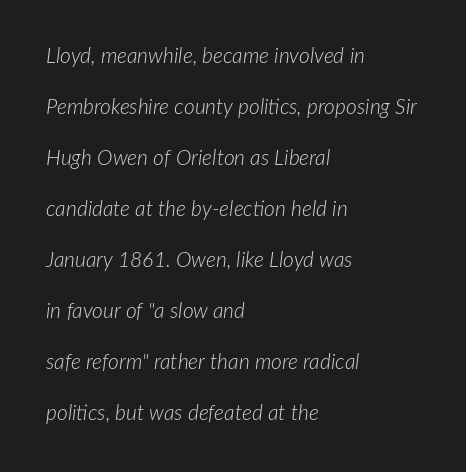
Weight: in the light-to-regular range. The area under the type is left untouched. The lettering tilts uniformly, giving the passage an italic look. Which margin do the lines hug? The left one — the right edge is uneven. The gaps between neighbouring characters are ordinary and unremarkable.
